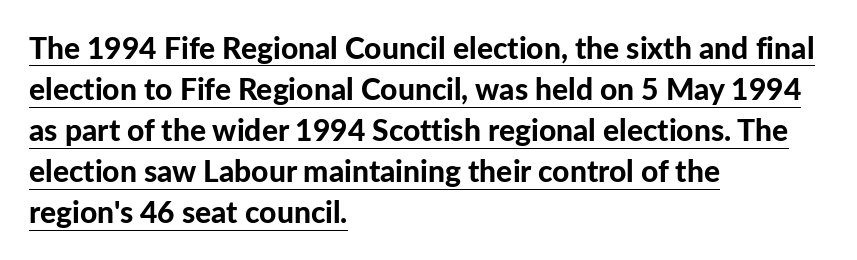
Heavy-handed strokes throughout: this text is bold. The block of text has a typical density, with ordinary space between rows. The passage shown is underscored from start to finish. A typesetter would call this zero additional tracking. Characters remain perfectly vertical along every line.
